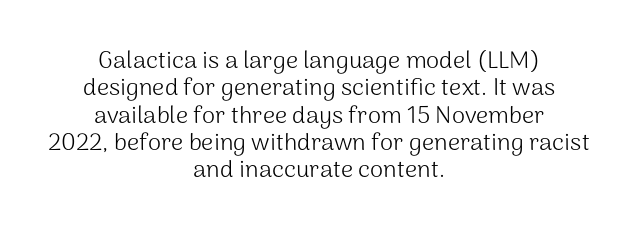
Q: Is the text bold? A: No.
Q: Is the text italic (slanted)? A: No, it is upright.
Q: Is the text underlined? A: No.
Q: How is the paragraph aligned? A: Centered.
Q: Is the spacing between letters normal or unusually wide? A: Normal.
Q: Is the spacing between lines tight, normal or loose? A: Tight.
